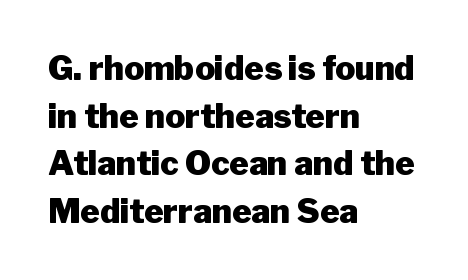
The image shows 33 px heavy sans-serif type, upright; set left-aligned, normal line spacing (1.44x), normal letter spacing, not underlined; low stroke contrast and a medium x-height.
